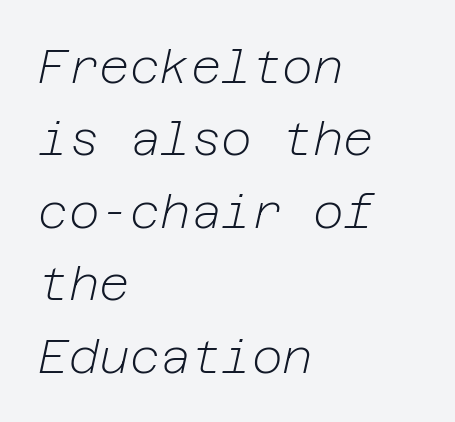
{"italic": "yes", "lean": "right", "slant_degrees": 12, "bold": "no", "weight": "light", "width": "normal", "stroke_contrast": "low", "x_height": "medium", "underline": "no", "align": "left", "line_spacing": "normal", "line_spacing_ratio": 1.54, "letter_spacing": "normal", "letter_spacing_em": 0.0, "glyph_px": 47}
